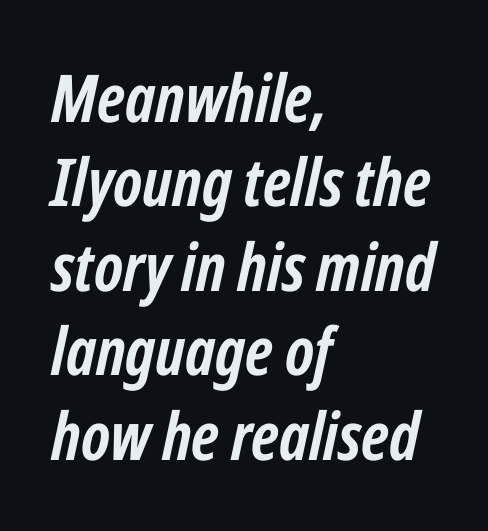
The image shows 66 px semibold, condensed type, italic (leaning right); set left-aligned, normal line spacing (1.28x), normal letter spacing, not underlined; low stroke contrast and a medium x-height.
